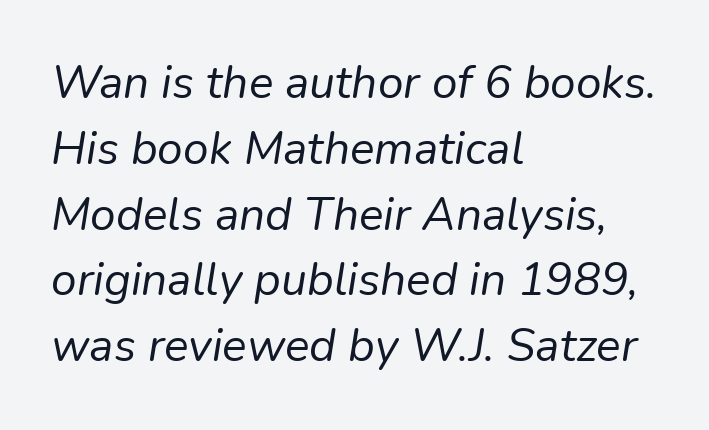
The image shows 46 px regular-weight type, italic (leaning right); set left-aligned, normal line spacing (1.43x), normal letter spacing, not underlined; low stroke contrast and a medium x-height.
